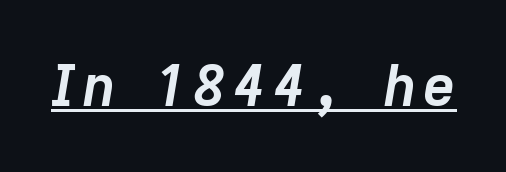
Q: Is the text bold? A: Yes.
Q: Is the text italic (slanted)? A: Yes, it leans right by about 9 degrees.
Q: Is the text underlined? A: Yes.
Q: Width (condensed, normal, or wide)? A: Normal.
Q: Stroke contrast? A: Low.
Q: x-height? A: Medium.
Q: Monospaced? A: No.
